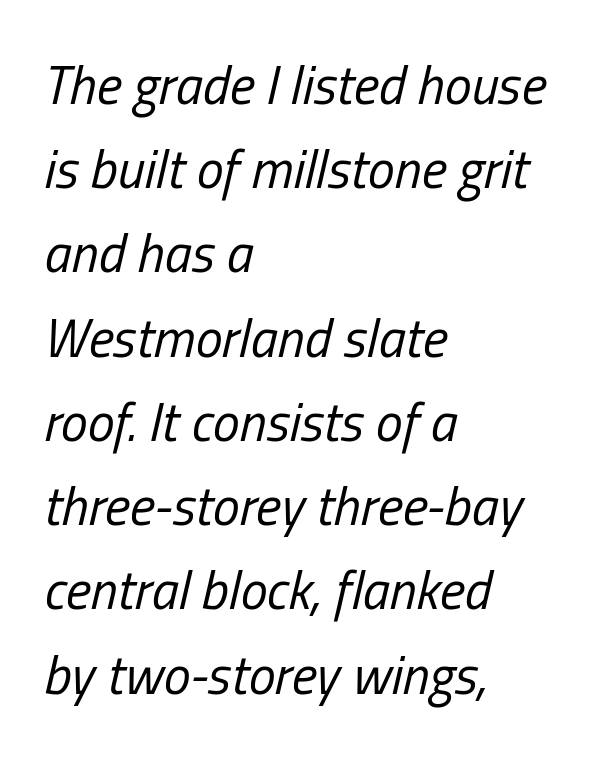
{"italic": "yes", "lean": "right", "slant_degrees": 13, "bold": "no", "weight": "regular", "width": "condensed", "stroke_contrast": "low", "x_height": "medium", "monospaced": "no", "underline": "no", "align": "left", "line_spacing": "normal", "line_spacing_ratio": 1.56, "letter_spacing": "normal", "letter_spacing_em": 0.0, "glyph_px": 54}
